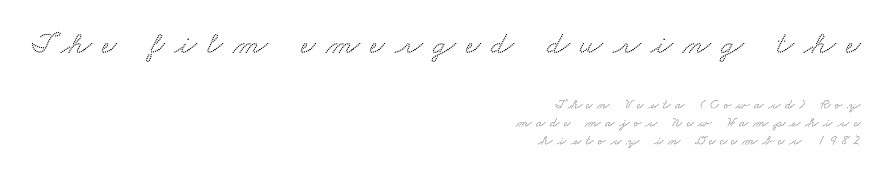
This is serif lettering, the kind often seen in printed books. Do the characters align in a grid? No, the font is proportional. Each new line begins a customary step beneath the previous one. The tracking reads as deliberately expanded to a designer's eye. Descender tails drop into unmarked territory. The lines in this sample share a right terminus and differ only in where they begin.
